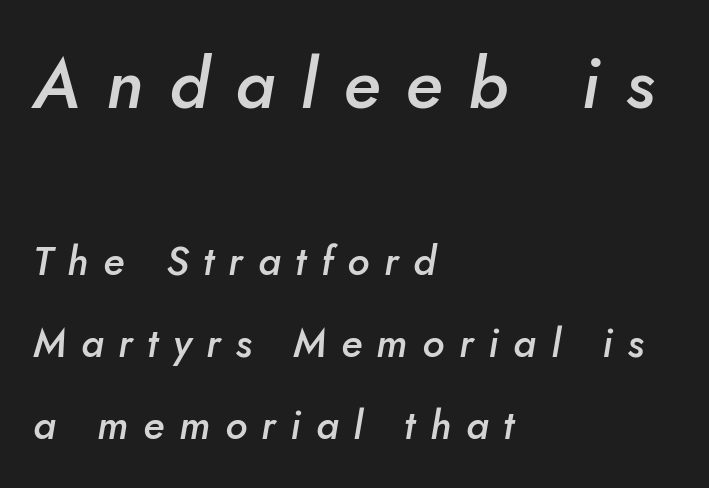
{"italic": "yes", "lean": "right", "slant_degrees": 10, "bold": "semi", "weight": "semibold", "width": "normal", "stroke_contrast": "low", "x_height": "small", "monospaced": "no", "underline": "no", "align": "left", "line_spacing": "loose", "line_spacing_ratio": 2.05, "letter_spacing": "wide", "letter_spacing_em": 0.37, "larger_block": "first", "size_ratio": 1.75, "glyph_px": 70}
